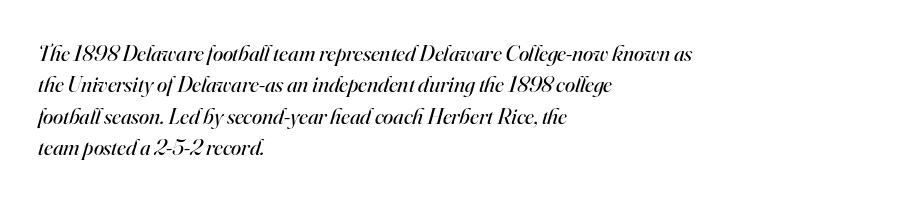
The image shows 23 px text type, italic (leaning right); set left-aligned, normal line spacing (1.36x), normal letter spacing, not underlined.
